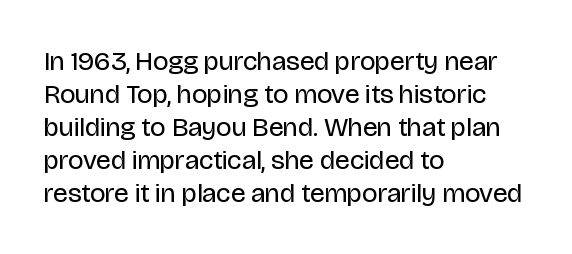
The type sits square on the baseline with zero lean. All the whitespace from short lines collects on the right. Students, note that the glyphs here touch the page at normal intervals. Weight class: somewhere from thin through regular. The foot of each line stays bare and open.
